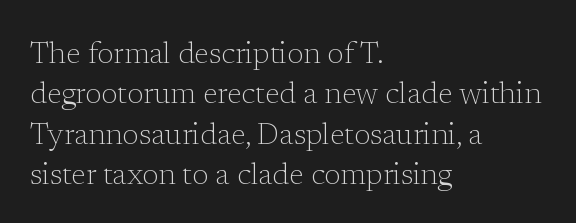
The image shows 30 px light serif type, upright; set left-aligned, normal line spacing (1.35x), normal letter spacing, not underlined; low stroke contrast and a medium x-height.
